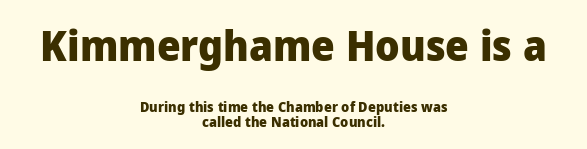
{"serif": "no", "italic": "no", "bold": "yes", "weight": "heavy", "width": "normal", "stroke_contrast": "low", "x_height": "medium", "monospaced": "no", "underline": "no", "align": "center", "line_spacing": "tight", "line_spacing_ratio": 1.12, "letter_spacing": "normal", "letter_spacing_em": 0.0, "larger_block": "first", "size_ratio": 3.0, "glyph_px": 42}
